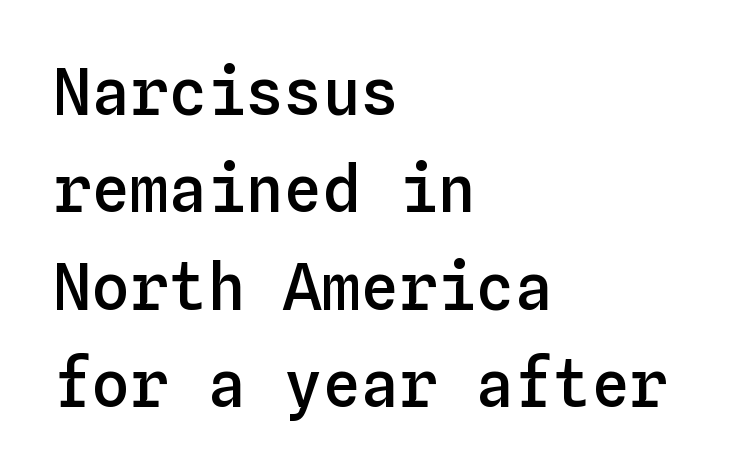
The space beneath each line is pristine and unruled. Posture: straight, roman, zero tilt. Short note: letters normally spaced. The typesetter chose a ragged-right arrangement here. Fixed-width glyphs throughout — classic coding-font behaviour. The rows are spaced the way most documents space them.
